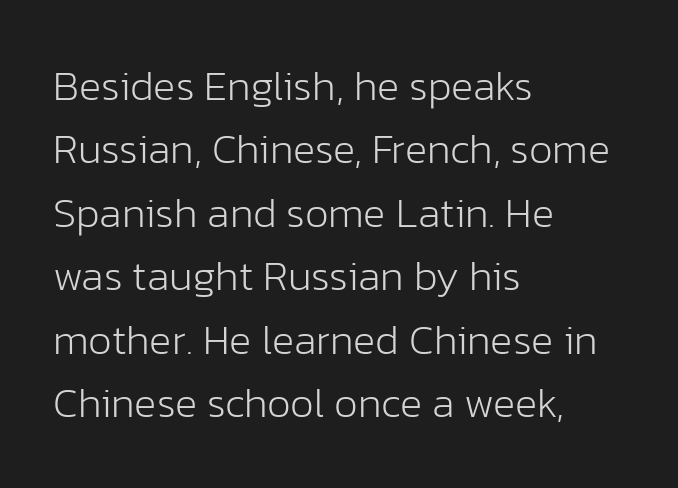
{"serif": "no", "italic": "no", "bold": "no", "weight": "light", "width": "normal", "stroke_contrast": "low", "x_height": "medium", "monospaced": "no", "underline": "no", "align": "left", "line_spacing": "normal", "line_spacing_ratio": 1.51, "letter_spacing": "normal", "letter_spacing_em": 0.0, "glyph_px": 42}
